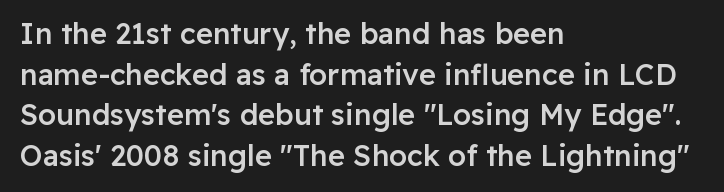
{"serif": "no", "italic": "no", "bold": "semi", "weight": "semibold", "width": "normal", "stroke_contrast": "low", "x_height": "medium", "monospaced": "no", "underline": "no", "align": "left", "line_spacing": "normal", "line_spacing_ratio": 1.4, "letter_spacing": "normal", "letter_spacing_em": 0.0, "glyph_px": 29}
